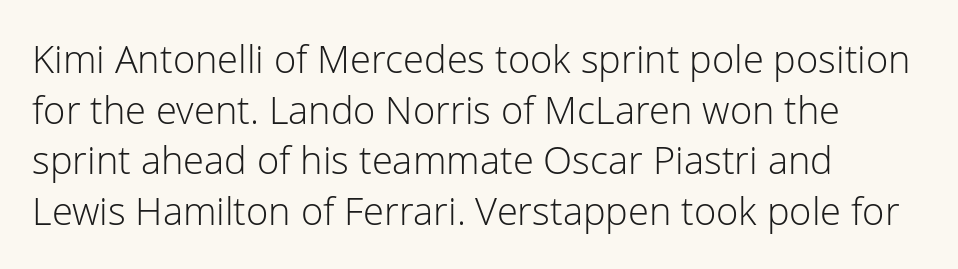
Q: Is the text bold? A: No.
Q: Is the text italic (slanted)? A: No, it is upright.
Q: Is the typeface a serif or a sans-serif typeface? A: Sans-serif.
Q: Is the text underlined? A: No.
Q: How is the paragraph aligned? A: Left-aligned.
Q: Is the spacing between letters normal or unusually wide? A: Normal.
Q: Is the spacing between lines tight, normal or loose? A: Normal.
Q: Width (condensed, normal, or wide)? A: Normal.
Q: Stroke contrast? A: Low.
Q: x-height? A: Medium.
Q: Monospaced? A: No.
